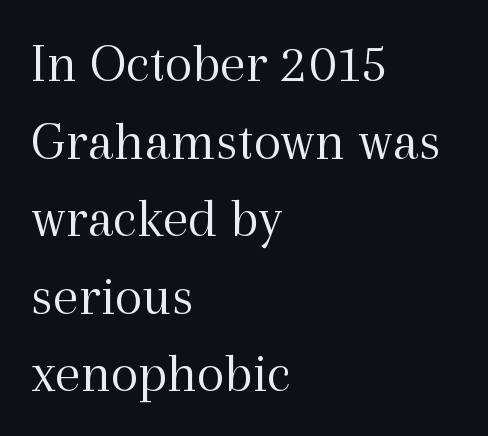
Vertical stems look standard width or narrower in stroke. These lines are rendered in a variable-pitch font. A typesetter would call this leading conventional body-copy spacing. The typography opts for an upright posture over an oblique one.
